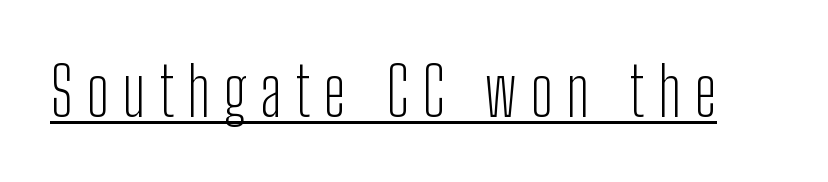
Here the designer chose a conventional face with non-uniform glyph widths. The letters look calm and open, with moderate or lighter stems. Decoration check: the copy is underlined. Do the letters lean? They stand straight. Compared with typical body copy, the letter spacing here is much looser. The typeface chosen for these lines omits serifs.
